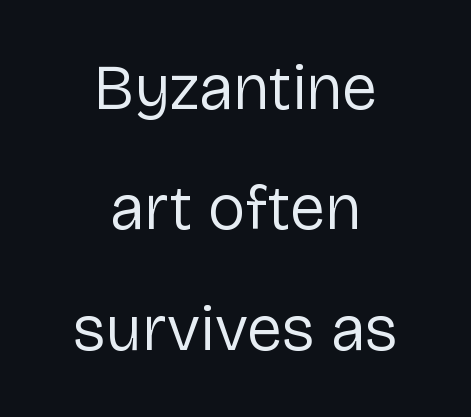
The passage shown has conventional tracking throughout. Note: no serifs on the glyphs. Caption: face not bold, strokes unweighted. Does the lettering tilt? It doesn't — this is upright.
